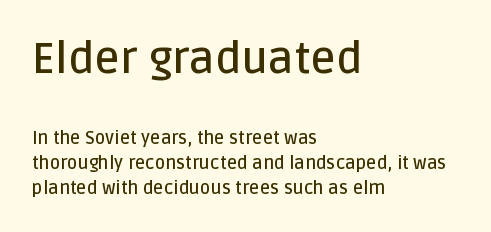
{"serif": "no", "italic": "no", "bold": "semi", "weight": "semibold", "width": "normal", "stroke_contrast": "low", "x_height": "large", "monospaced": "no", "underline": "no", "align": "left", "line_spacing": "normal", "line_spacing_ratio": 1.37, "letter_spacing": "normal", "letter_spacing_em": 0.0, "larger_block": "first", "size_ratio": 2.44, "glyph_px": 44}
